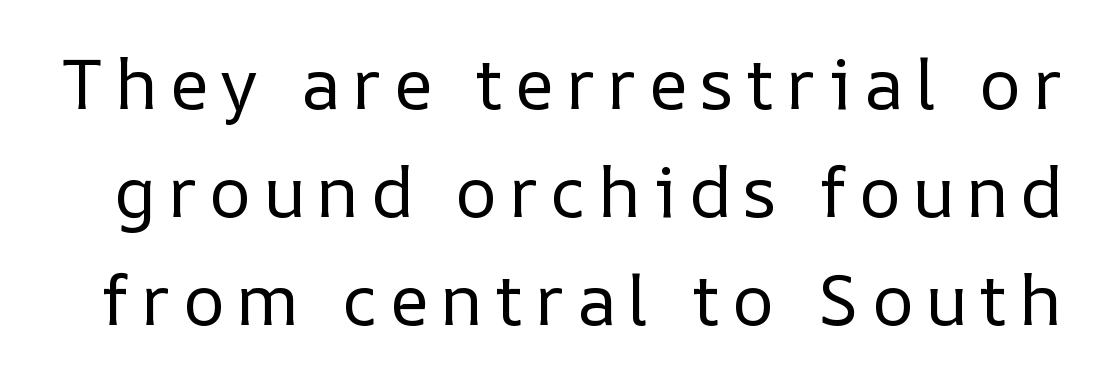
{"italic": "no", "bold": "no", "weight": "regular", "width": "normal", "stroke_contrast": "low", "x_height": "medium", "monospaced": "no", "underline": "no", "line_spacing": "normal", "line_spacing_ratio": 1.52, "glyph_px": 71}
